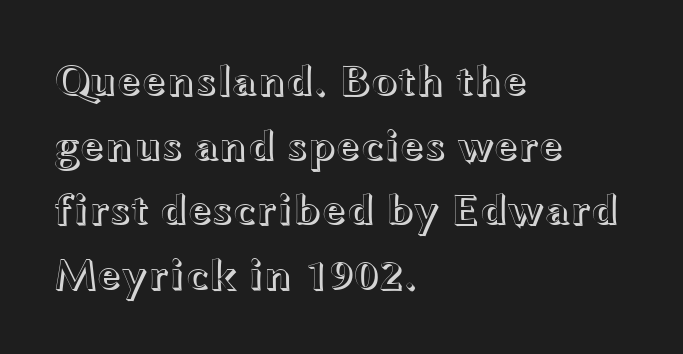
Q: Is the text italic (slanted)? A: No, it is upright.
Q: Is the text underlined? A: No.
Q: How is the paragraph aligned? A: Left-aligned.
Q: Is the spacing between letters normal or unusually wide? A: Normal.
Q: Is the spacing between lines tight, normal or loose? A: Normal.
Q: Width (condensed, normal, or wide)? A: Wide.
Q: x-height? A: Medium.
Q: Monospaced? A: No.
